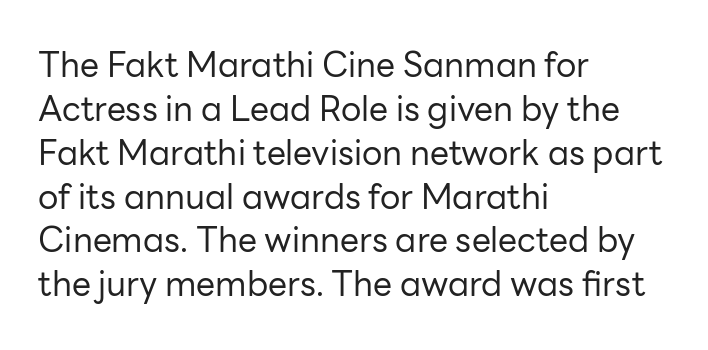
{"serif": "no", "italic": "no", "bold": "no", "weight": "regular", "width": "normal", "stroke_contrast": "low", "x_height": "medium", "monospaced": "no", "underline": "no", "align": "left", "line_spacing": "normal", "line_spacing_ratio": 1.29, "letter_spacing": "normal", "letter_spacing_em": 0.0, "glyph_px": 34}
